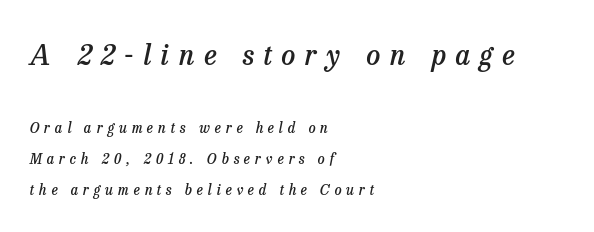
Here the designer chose a conventional face with non-uniform glyph widths. Note: serifs present on the glyphs. On the weight axis this lands at semibold, roughly 600. Each row of text sits above clean, open space. The axis of the letterforms is tilted away from vertical. If you measured baseline to baseline, you'd find a long distance.
